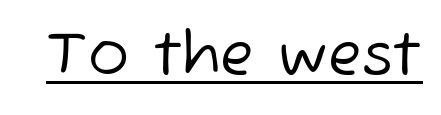
{"serif": "no", "bold": "no", "weight": "regular", "width": "normal", "stroke_contrast": "low", "x_height": "medium", "monospaced": "no", "underline": "yes", "letter_spacing": "normal", "letter_spacing_em": 0.0, "glyph_px": 61}
